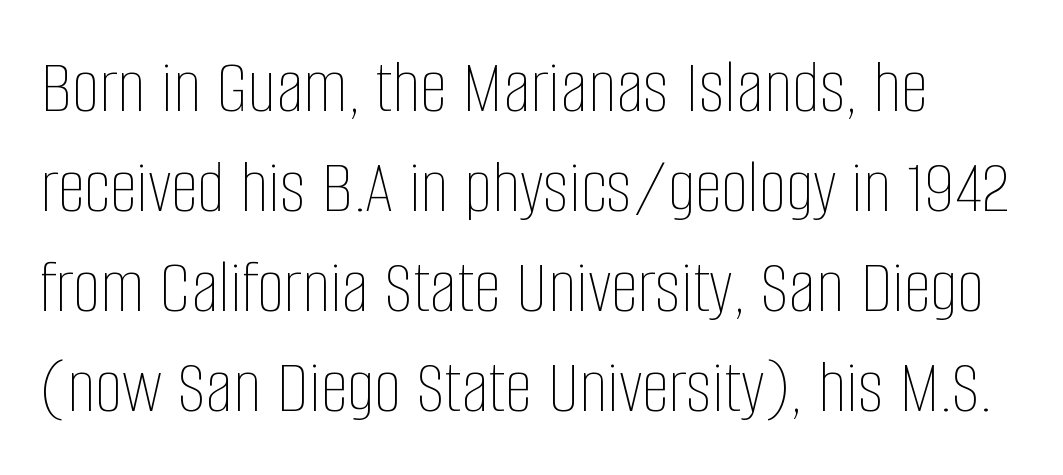
The image shows 78 px thin, condensed type, upright; set normal line spacing (1.28x), normal letter spacing, not underlined; low stroke contrast and a large x-height.
